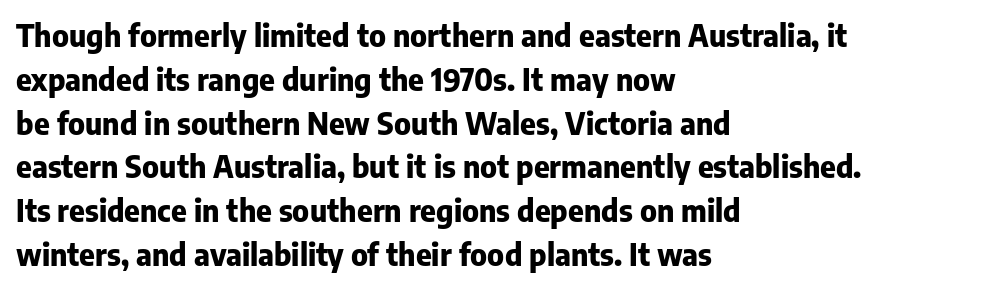
Q: Is the text bold? A: Yes.
Q: Is the text italic (slanted)? A: No, it is upright.
Q: Is the typeface a serif or a sans-serif typeface? A: Sans-serif.
Q: Is the text underlined? A: No.
Q: How is the paragraph aligned? A: Left-aligned.
Q: Is the spacing between letters normal or unusually wide? A: Normal.
Q: Is the spacing between lines tight, normal or loose? A: Normal.
Q: Width (condensed, normal, or wide)? A: Normal.
Q: Stroke contrast? A: Low.
Q: x-height? A: Medium.
Q: Monospaced? A: No.
